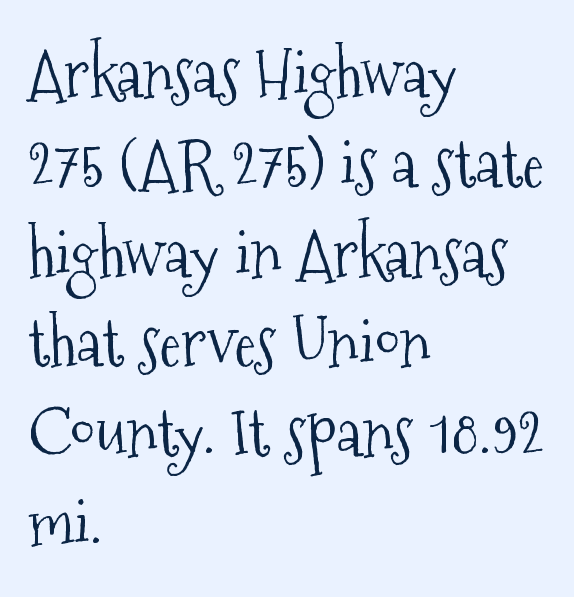
The image shows 66 px light, condensed serif type, upright; set left-aligned, normal line spacing (1.36x), normal letter spacing, not underlined; medium stroke contrast and a medium x-height.
